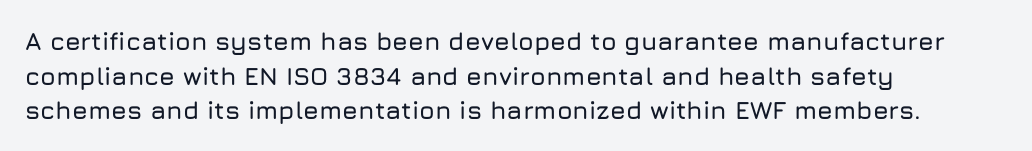
Has an underline been added? It has not. Observe the ordinary spacing: letters are neighbours, not strangers. What's the leading like? Ordinary, nothing unusual. Reading down the block, your eye returns to a fixed left position each line. Every character sits straight up, as roman type does.
